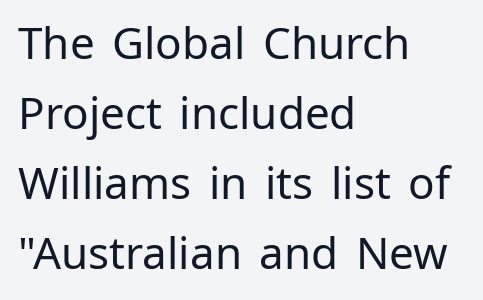
{"serif": "no", "italic": "no", "bold": "no", "weight": "regular", "width": "normal", "stroke_contrast": "low", "x_height": "medium", "monospaced": "no", "underline": "no", "align": "left", "line_spacing": "normal", "line_spacing_ratio": 1.59, "letter_spacing": "normal", "letter_spacing_em": 0.0, "glyph_px": 44}
